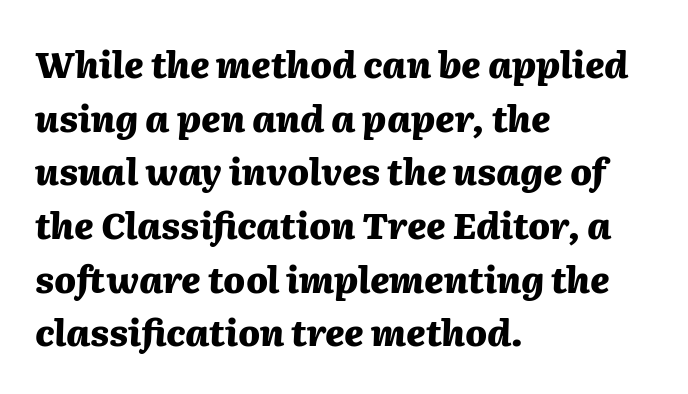
Heft: maximum for text — a bold. Teacher's note: observe the even left margin — that is flush-left alignment. Unmarked baselines from the first word to the last. You could not count columns in this text — the font is proportionally spaced. The horizontal fit of the characters is conventional and even.
